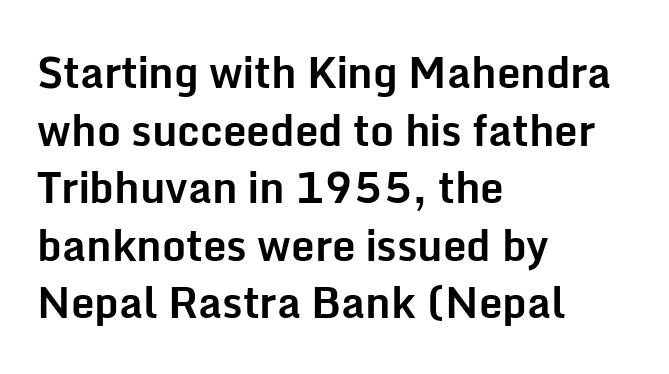
A typesetter would call this leading conventional body-copy spacing. The letters sit at their default tracking, neither squeezed nor spread. The designer went with a sans here, leaving each stem footless. The passage shown is emphatically bold. Every stem runs plumb, perpendicular to the baseline. Decoration check: the copy has no underline.
